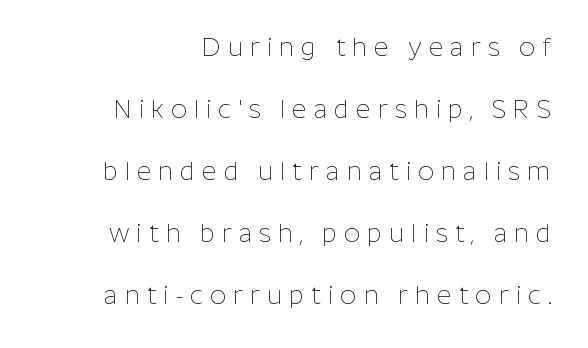
The image shows 25 px text type, upright; set loose line spacing (2.48x), unusually wide letter spacing (+0.28 em), not underlined.
